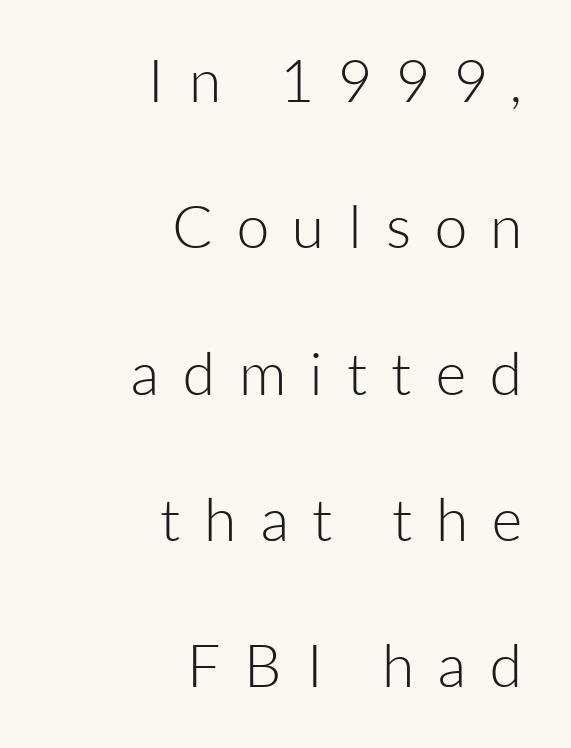
{"serif": "no", "italic": "no", "bold": "no", "weight": "light", "width": "normal", "stroke_contrast": "low", "x_height": "medium", "monospaced": "no", "underline": "no", "align": "right", "line_spacing": "loose", "line_spacing_ratio": 2.48, "letter_spacing": "wide", "letter_spacing_em": 0.4, "glyph_px": 59}
